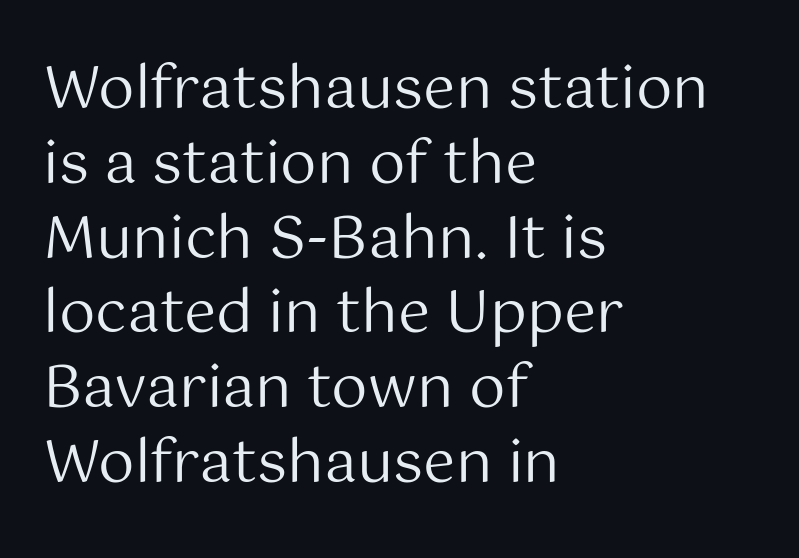
{"serif": "no", "italic": "no", "bold": "no", "weight": "regular", "width": "normal", "stroke_contrast": "medium", "x_height": "medium", "monospaced": "no", "underline": "no", "align": "left", "line_spacing": "normal", "line_spacing_ratio": 1.29, "letter_spacing": "normal", "letter_spacing_em": 0.0, "glyph_px": 58}
